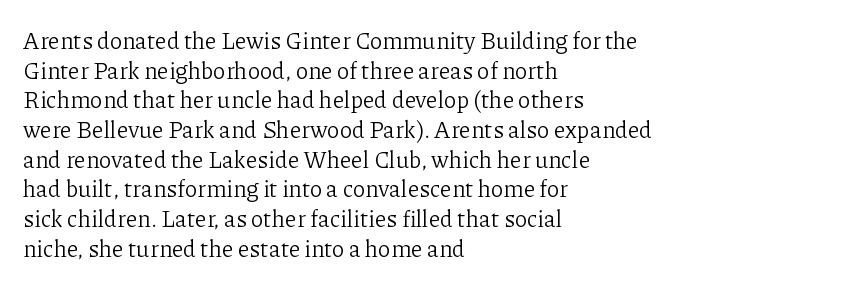
The image shows 23 px text type, upright; set left-aligned, normal line spacing (1.29x), normal letter spacing, not underlined.
